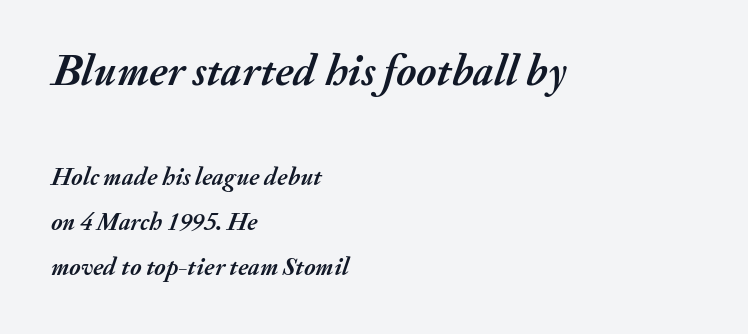
{"italic": "yes", "lean": "right", "slant_degrees": 20, "bold": "yes", "weight": "semibold", "width": "normal", "stroke_contrast": "medium", "x_height": "small", "monospaced": "no", "underline": "no", "align": "left", "line_spacing_ratio": 1.81, "letter_spacing": "normal", "letter_spacing_em": 0.0, "larger_block": "first", "size_ratio": 1.76, "glyph_px": 44}
